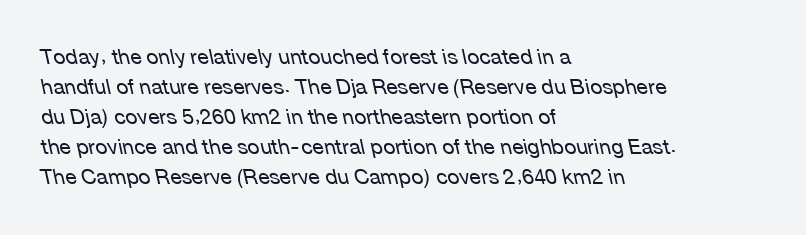
The letters are slanted; this is an italic face. Only glyphs here, with clear space below each row. These lines stack with their left ends in a neat column. Horizontal bands of white between lines are of average thickness. Is this a heavy cut? Hardly; it is regular or lighter. Glyph-to-glyph distance matches everyday printed text.
